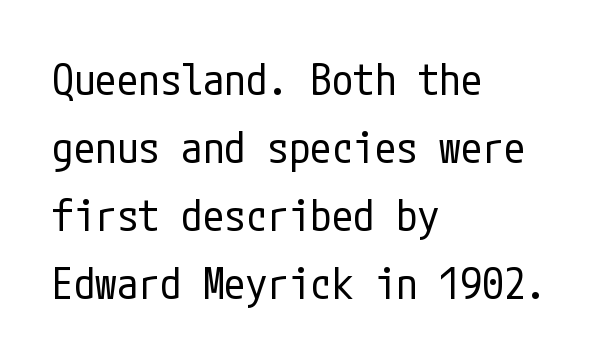
Q: Is the text bold? A: No.
Q: Is the text italic (slanted)? A: No, it is upright.
Q: Is the typeface a serif or a sans-serif typeface? A: Sans-serif.
Q: Is the text underlined? A: No.
Q: How is the paragraph aligned? A: Left-aligned.
Q: Is the spacing between letters normal or unusually wide? A: Normal.
Q: Is the spacing between lines tight, normal or loose? A: Normal.
Q: Width (condensed, normal, or wide)? A: Condensed.
Q: Stroke contrast? A: Low.
Q: x-height? A: Medium.
